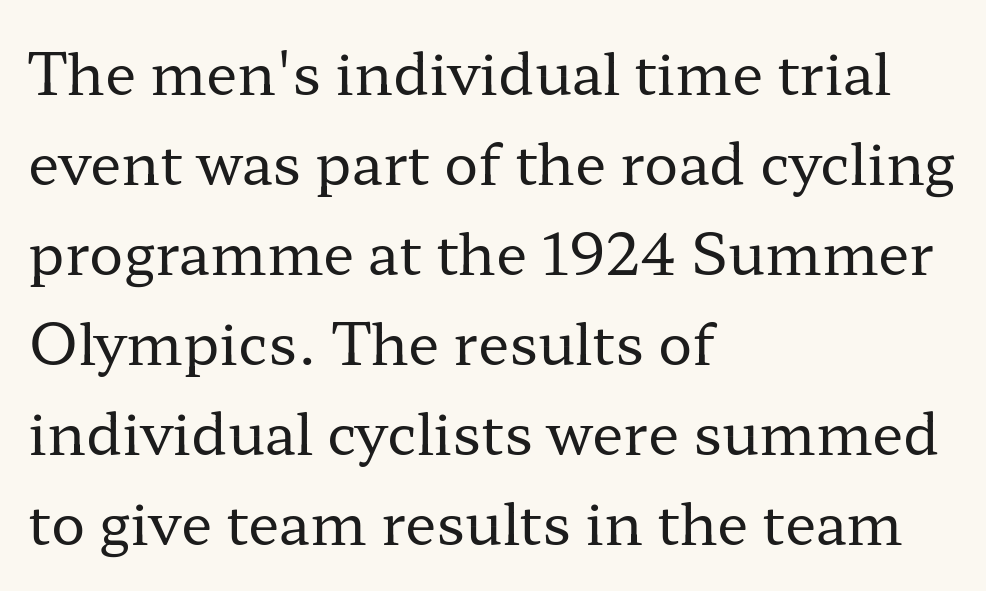
{"serif": "yes", "italic": "no", "bold": "no", "weight": "regular", "width": "wide", "stroke_contrast": "low", "x_height": "medium", "monospaced": "no", "underline": "no", "align": "left", "line_spacing": "normal", "line_spacing_ratio": 1.58, "letter_spacing": "normal", "letter_spacing_em": 0.0, "glyph_px": 57}
